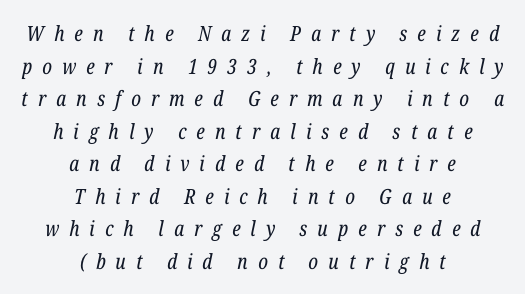
Q: Is the text bold? A: No.
Q: Is the text italic (slanted)? A: Yes, it leans right by about 12 degrees.
Q: Is the text underlined? A: No.
Q: How is the paragraph aligned? A: Centered.
Q: Is the spacing between letters normal or unusually wide? A: Unusually wide.
Q: Is the spacing between lines tight, normal or loose? A: Normal.
